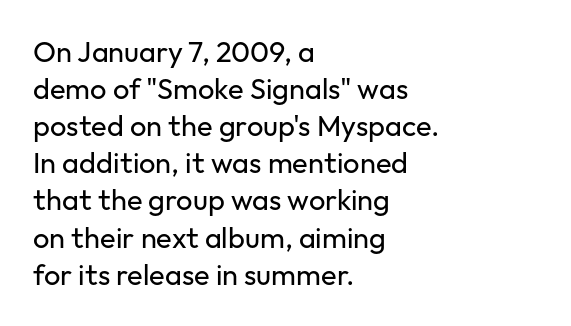
Q: Is the text bold? A: No.
Q: Is the text italic (slanted)? A: No, it is upright.
Q: Is the typeface a serif or a sans-serif typeface? A: Sans-serif.
Q: Is the text underlined? A: No.
Q: How is the paragraph aligned? A: Left-aligned.
Q: Is the spacing between letters normal or unusually wide? A: Normal.
Q: Is the spacing between lines tight, normal or loose? A: Normal.
Q: Width (condensed, normal, or wide)? A: Normal.
Q: Stroke contrast? A: Low.
Q: x-height? A: Medium.
Q: Monospaced? A: No.
